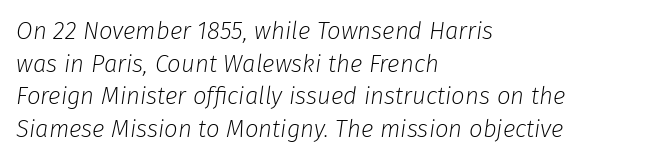
Q: Is the text bold? A: No.
Q: Is the text italic (slanted)? A: Yes, it leans right by about 8 degrees.
Q: Is the text underlined? A: No.
Q: How is the paragraph aligned? A: Left-aligned.
Q: Is the spacing between letters normal or unusually wide? A: Normal.
Q: Is the spacing between lines tight, normal or loose? A: Normal.
